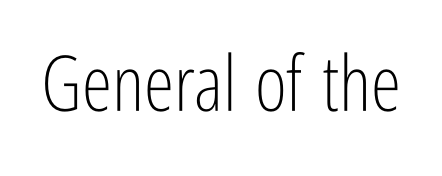
{"serif": "no", "italic": "no", "bold": "no", "weight": "light", "width": "condensed", "stroke_contrast": "low", "x_height": "medium", "monospaced": "no", "underline": "no", "letter_spacing": "normal", "letter_spacing_em": 0.0, "glyph_px": 77}
